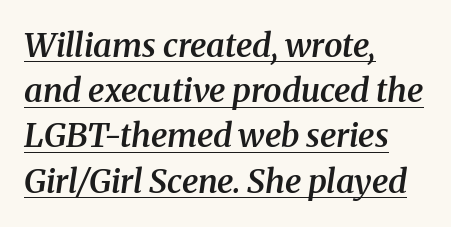
The face used here is proportionally spaced, like ordinary book or web type. Beneath each row of characters lies a ruled line. The designer went with a serif here, giving each stem small feet. Students, observe: this is what conventionally led text looks like.
